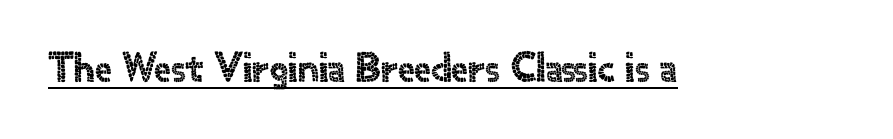
Q: Is the text italic (slanted)? A: No, it is upright.
Q: Is the typeface a serif or a sans-serif typeface? A: Sans-serif.
Q: Is the text underlined? A: Yes.
Q: Is the spacing between letters normal or unusually wide? A: Normal.
Q: Width (condensed, normal, or wide)? A: Normal.
Q: x-height? A: Small.
Q: Monospaced? A: No.
